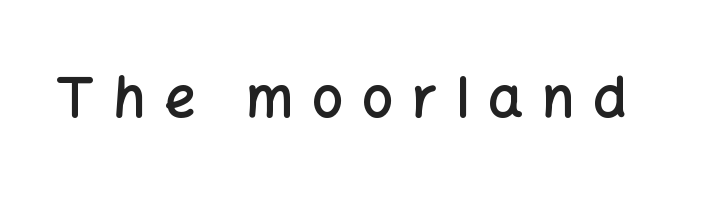
The image shows 55 px semibold sans-serif type, upright; set unusually wide letter spacing (+0.34 em), not underlined; low stroke contrast and a medium x-height.
